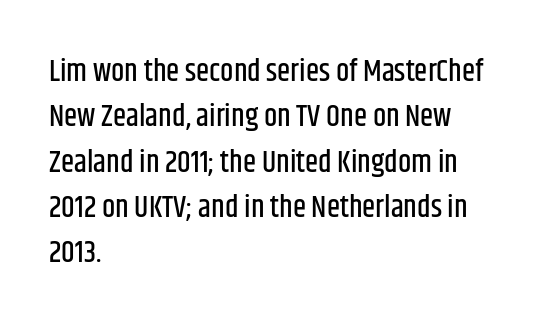
{"serif": "no", "italic": "no", "width": "condensed", "stroke_contrast": "low", "x_height": "large", "monospaced": "no", "underline": "no", "align": "left", "line_spacing": "normal", "line_spacing_ratio": 1.51, "letter_spacing": "normal", "letter_spacing_em": 0.0, "glyph_px": 30}
